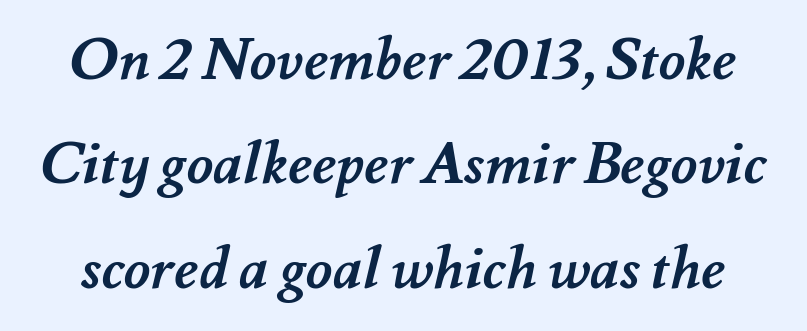
Q: Is the text bold? A: Yes.
Q: Is the text underlined? A: No.
Q: Is the spacing between letters normal or unusually wide? A: Normal.
Q: Width (condensed, normal, or wide)? A: Normal.
Q: Stroke contrast? A: Medium.
Q: x-height? A: Small.
Q: Monospaced? A: No.
